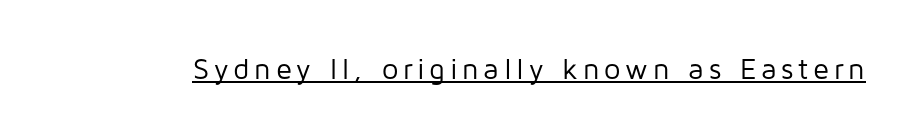
The image shows 29 px regular-weight sans-serif type, upright; set underlined; low stroke contrast and a medium x-height.
